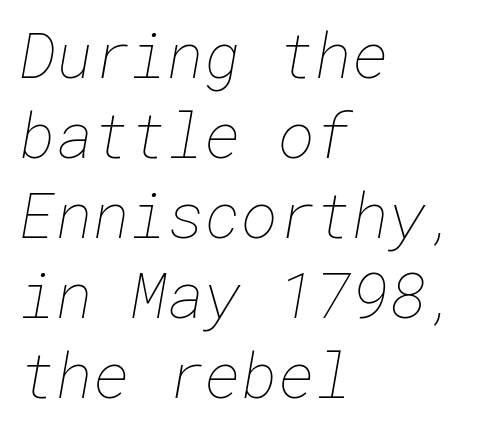
A normal amount of white space separates one row of letters from the next. Casual observation: everything's shoved over to the left. No word sits above an underline. On a weight scale, this lands at 450 or below.
